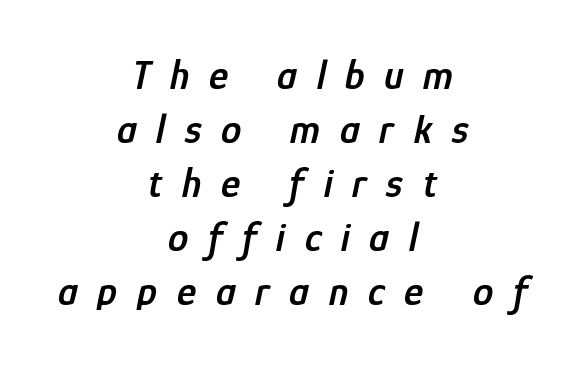
The image shows 41 px semibold, condensed type, italic (leaning right); set centered, normal line spacing (1.32x), unusually wide letter spacing (+0.48 em), not underlined; low stroke contrast and a medium x-height.
